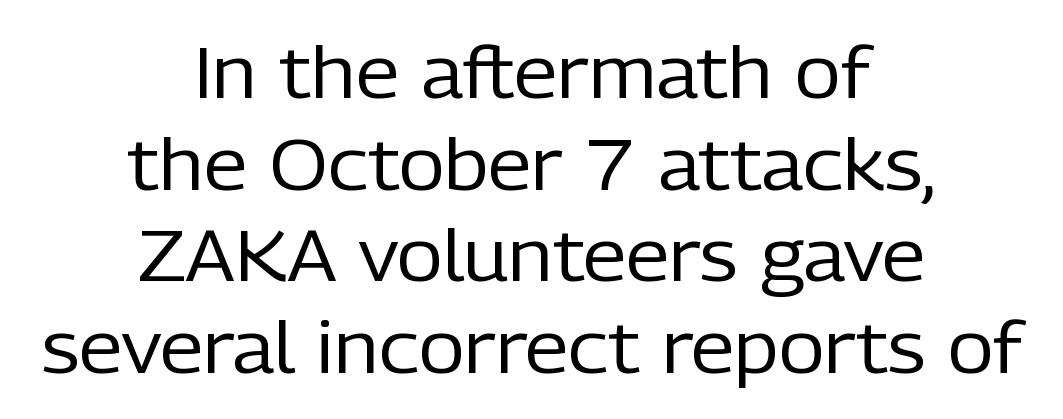
This sample uses an upright cut, with every glyph sitting square on the baseline. One-word summary of the alignment: center. Do the characters align in a grid? No, the font is proportional. Evenly set lines give the paragraph a standard silhouette. Serifs: no, the terminals of the letterforms are clean.
